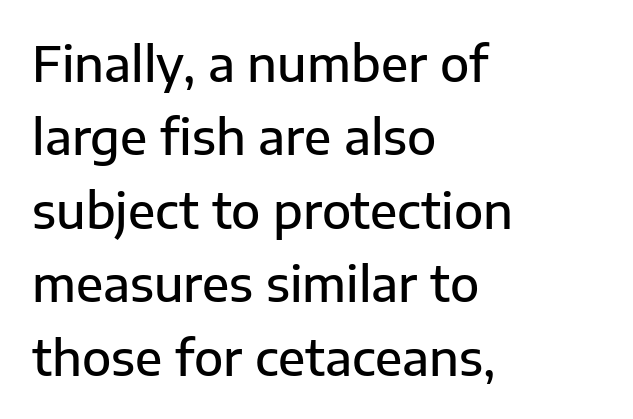
The image shows 48 px semibold sans-serif type, upright; set left-aligned, normal line spacing (1.53x), normal letter spacing, not underlined; low stroke contrast and a medium x-height.
